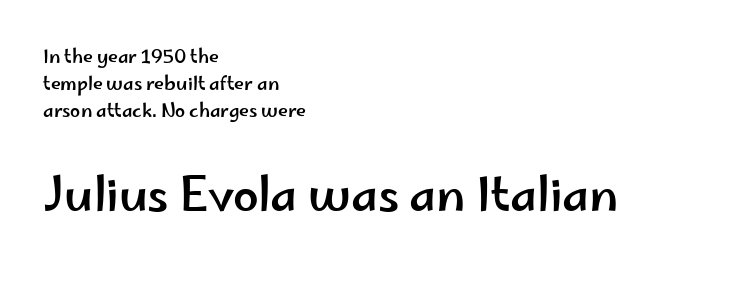
Think of a printed novel: that variable character pitch is what you see here. Stroke terminals: plain, sans-serif. The rendering anchors every line to the left-hand side. Which chunk is bigger? The second one — the bottom block dwarfs the top.
